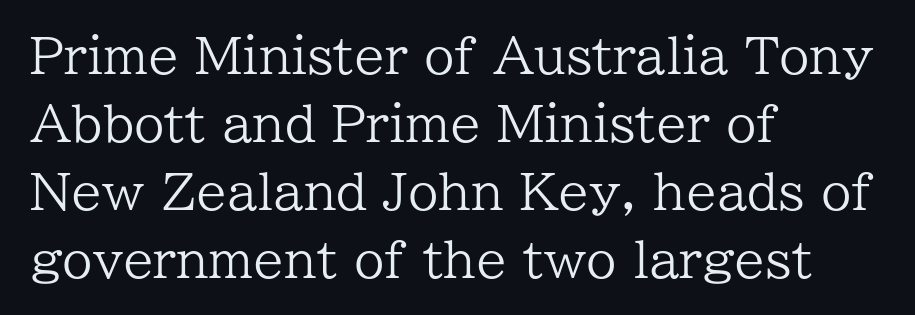
{"serif": "yes", "italic": "no", "bold": "no", "weight": "regular", "width": "normal", "stroke_contrast": "low", "x_height": "medium", "monospaced": "no", "underline": "no", "align": "left", "line_spacing": "normal", "line_spacing_ratio": 1.39, "letter_spacing": "normal", "letter_spacing_em": 0.0, "glyph_px": 49}
